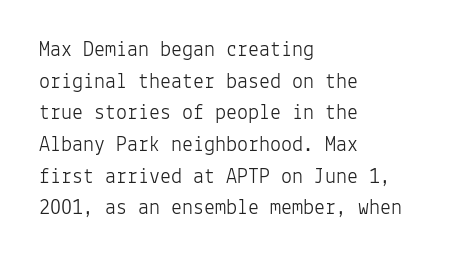
Ordinary non-slanted type is in use. Whoever set this chose a conventional vertical rhythm. Nothing unusual about the tracking: characters are spaced as the font intends. Every row of glyphs begins at an identical x-position on the left.
